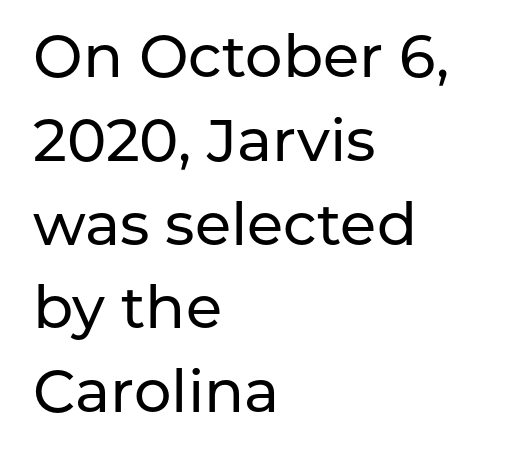
Q: Is the text italic (slanted)? A: No, it is upright.
Q: Is the typeface a serif or a sans-serif typeface? A: Sans-serif.
Q: Is the text underlined? A: No.
Q: How is the paragraph aligned? A: Left-aligned.
Q: Is the spacing between letters normal or unusually wide? A: Normal.
Q: Is the spacing between lines tight, normal or loose? A: Normal.
Q: Width (condensed, normal, or wide)? A: Normal.
Q: Stroke contrast? A: Low.
Q: x-height? A: Medium.
Q: Monospaced? A: No.
